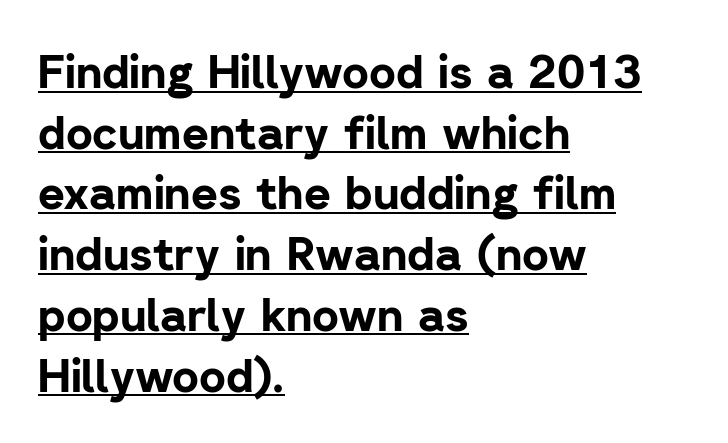
Every word sits above its own underline. It's the straight-up-and-down kind of type. The lines sit at an ordinary, default distance from one another. Layout note: lines flush left. The rendering uses natural spacing where letterforms have individual widths. Strokes here are thick enough to call this a true bold.
